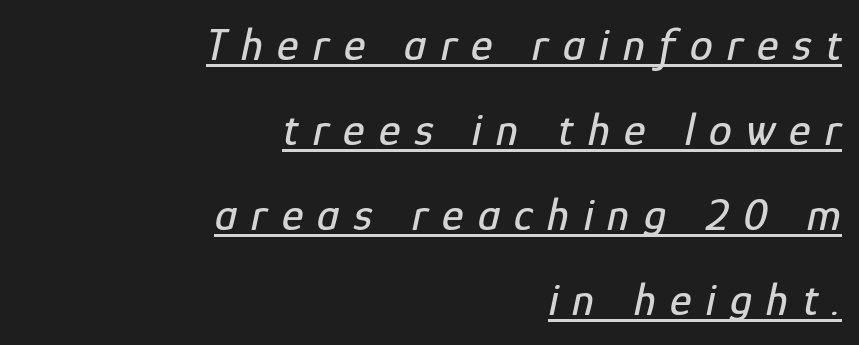
The passage shown is typed in a proportional face where columns would drift. A baseline rule has been typeset under these characters. In terms of letterspacing, this is a distinctly airy, spread setting. Looking at the ascenders, they clearly lean. Short and long lines alike share a common ending point at right.
